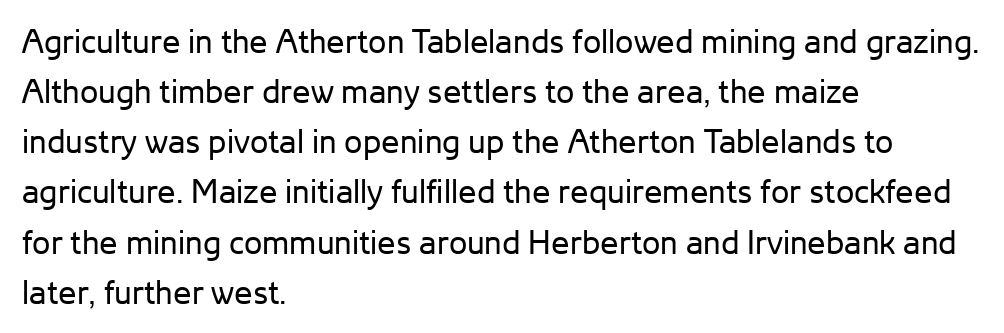
Q: Is the text bold? A: No.
Q: Is the text italic (slanted)? A: No, it is upright.
Q: Is the typeface a serif or a sans-serif typeface? A: Sans-serif.
Q: Is the text underlined? A: No.
Q: How is the paragraph aligned? A: Left-aligned.
Q: Is the spacing between letters normal or unusually wide? A: Normal.
Q: Is the spacing between lines tight, normal or loose? A: Normal.
Q: Width (condensed, normal, or wide)? A: Normal.
Q: Stroke contrast? A: Low.
Q: x-height? A: Medium.
Q: Monospaced? A: No.
